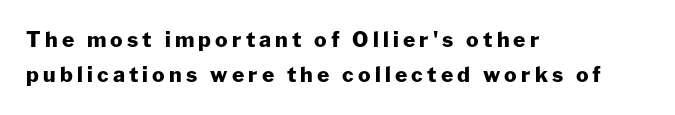
{"italic": "no", "bold": "yes", "underline": "no", "align": "left", "line_spacing": "normal", "line_spacing_ratio": 1.68, "letter_spacing": "wide", "letter_spacing_em": 0.2, "glyph_px": 21}
